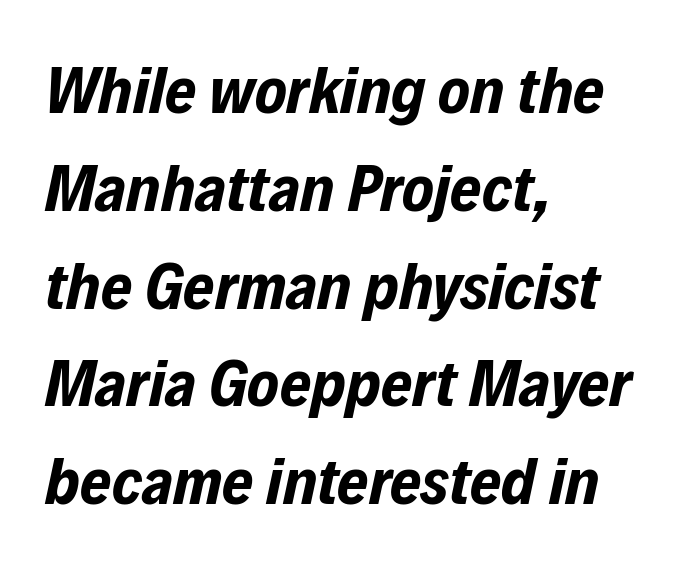
The image shows 67 px bold, condensed type, italic (leaning right); set left-aligned, normal line spacing (1.46x), normal letter spacing, not underlined; low stroke contrast and a medium x-height.
